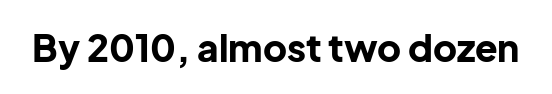
The image shows 37 px bold sans-serif type, upright; set normal letter spacing, not underlined; low stroke contrast and a medium x-height.
